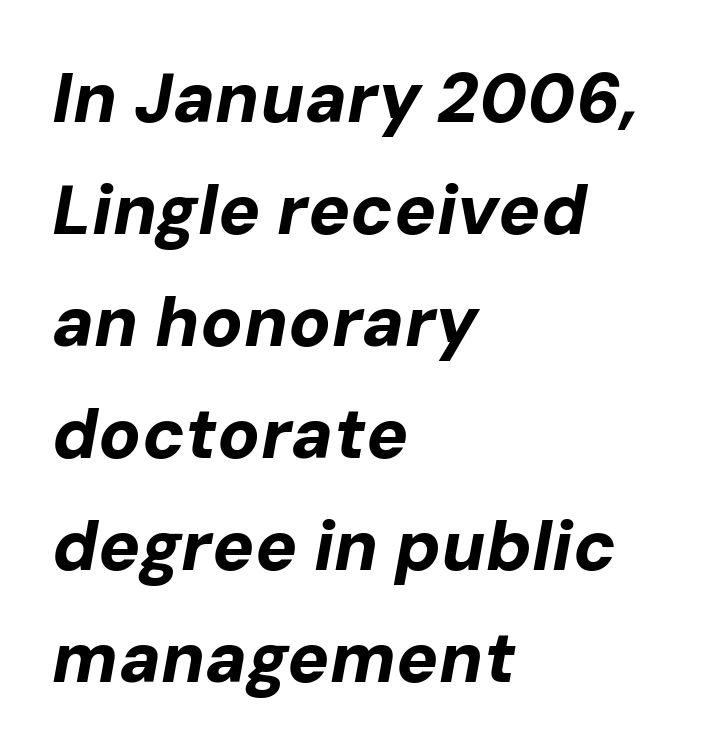
The image shows 70 px bold type, italic (leaning right); set left-aligned, normal line spacing (1.6x), normal letter spacing, not underlined; low stroke contrast and a medium x-height.
